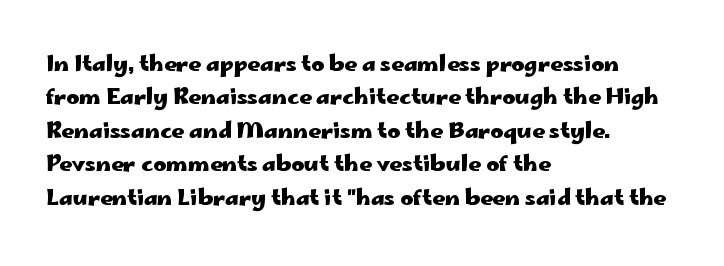
The strip under each line holds only bare page. Between one letter and the next there's only the usual sliver of space. Is there any slant? The stems are plumb. Plenty of ink on the page — the face is bold. Leading matches the norm, producing a regular column.
